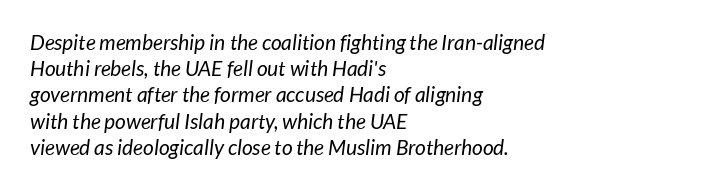
Weight: regular or lighter. One-word summary of the alignment: left. In terms of leading, this rendering sits right in the middle. The horizontal fit of the characters is conventional and even.
